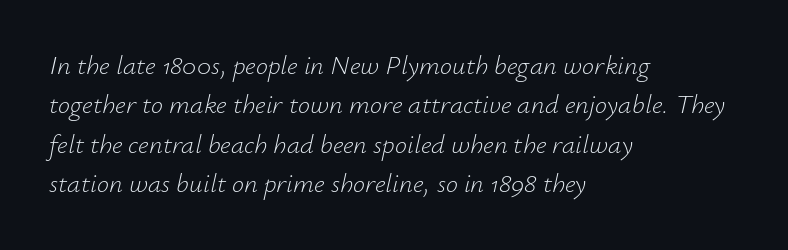
{"italic": "yes", "lean": "right", "slant_degrees": 12, "bold": "no", "underline": "no", "align": "left", "line_spacing": "normal", "line_spacing_ratio": 1.46, "letter_spacing": "normal", "letter_spacing_em": 0.0, "glyph_px": 27}
